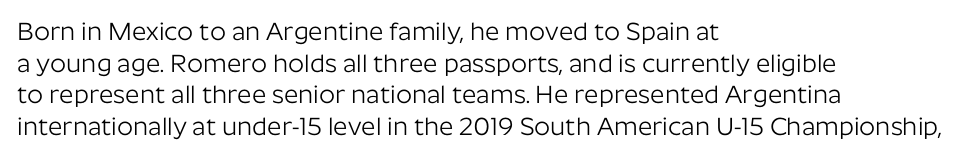
{"italic": "no", "bold": "no", "underline": "no", "align": "left", "line_spacing": "normal", "line_spacing_ratio": 1.27, "letter_spacing": "normal", "letter_spacing_em": 0.0, "glyph_px": 25}
